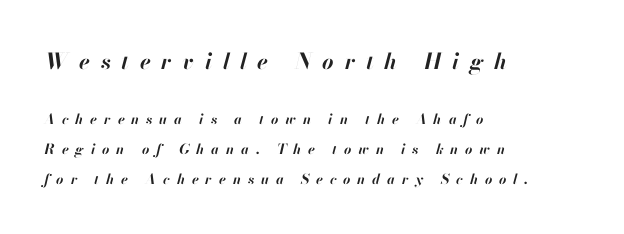
Descenders are the only things crossing below the line. If you drew a ruler down the left edge, every line would touch it. A dark, heavy texture on the line: the type is bold. Horizontal bands of white between lines are thick stripes. This is oblique type, the kind used for emphasis or titles.
